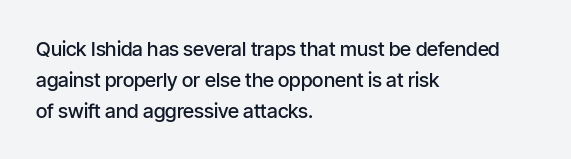
Q: Is the text bold? A: Semi-bold.
Q: Is the text italic (slanted)? A: No, it is upright.
Q: Is the text underlined? A: No.
Q: How is the paragraph aligned? A: Left-aligned.
Q: Is the spacing between letters normal or unusually wide? A: Normal.
Q: Is the spacing between lines tight, normal or loose? A: Normal.
